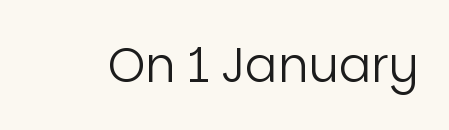
{"serif": "no", "italic": "no", "bold": "no", "weight": "regular", "width": "normal", "stroke_contrast": "low", "x_height": "large", "monospaced": "no", "underline": "no", "letter_spacing": "normal", "letter_spacing_em": 0.0, "glyph_px": 48}
